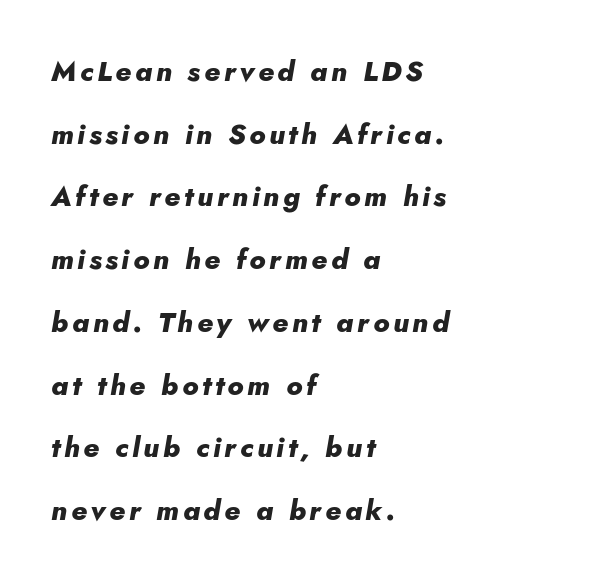
Q: Is the text bold? A: Yes.
Q: Is the text italic (slanted)? A: Yes, it leans right by about 5 degrees.
Q: Is the text underlined? A: No.
Q: How is the paragraph aligned? A: Left-aligned.
Q: Is the spacing between lines tight, normal or loose? A: Loose.
Q: Width (condensed, normal, or wide)? A: Normal.
Q: Stroke contrast? A: Low.
Q: x-height? A: Small.
Q: Monospaced? A: No.
